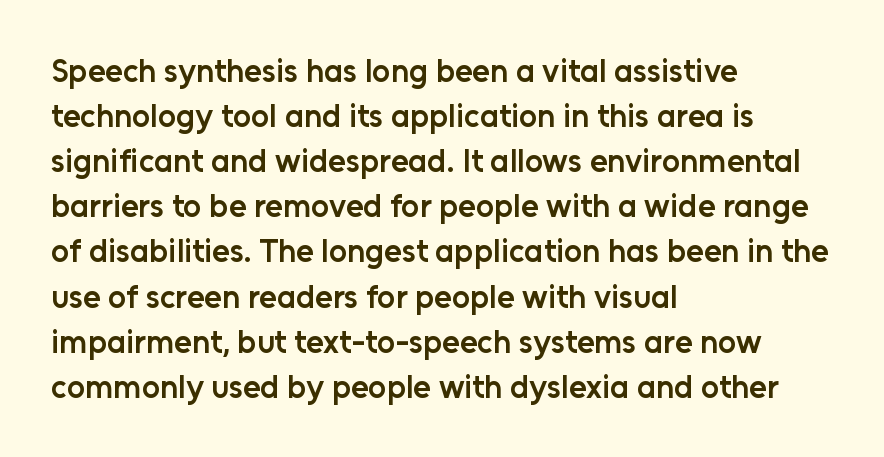
Typeset ragged right — the left edge is the straight one. Look at the bottom of the vertical strokes: they stop flat, with no serifs. This sample has the flowing, uneven cadence of proportional lettering. Tracking here is standard; glyphs follow each other at the usual distance. Just letters on the line, the space beneath them empty.
